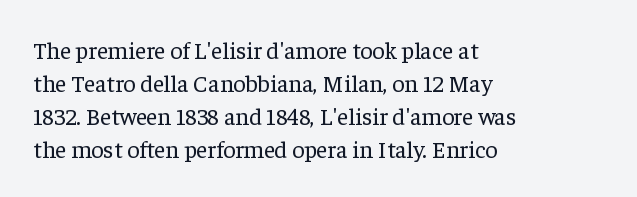
The image shows 24 px text type, upright; set left-aligned, normal line spacing (1.37x), normal letter spacing, not underlined.
